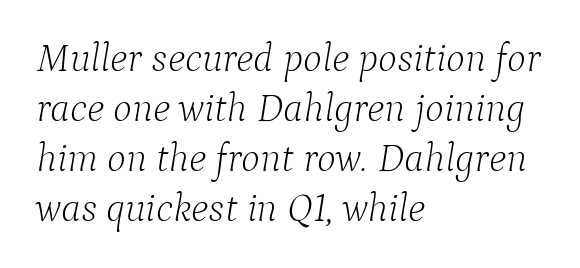
This reads as an unemphasized weight, regular at the heaviest. Letter spacing: default. Check the space under the baseline: it is left empty. A typesetter would call this proportional, since set widths differ per character.
